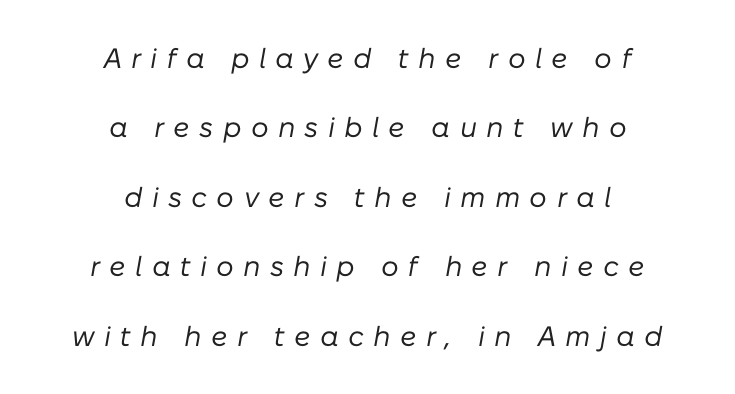
The image shows 28 px regular-weight type, italic (leaning right); set centered, loose line spacing (2.48x), unusually wide letter spacing (+0.33 em), not underlined; low stroke contrast and a medium x-height.
